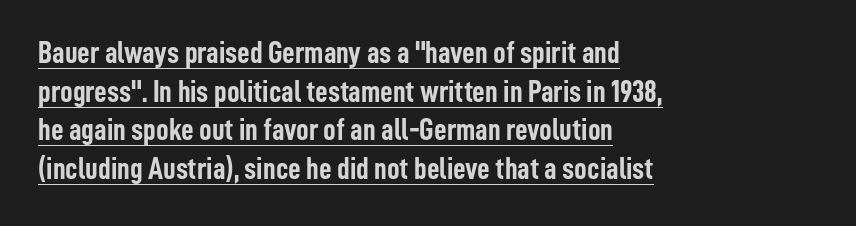
Students, this is bold: see how much ink each stroke carries. Leading matches the norm, producing a regular column. Posture: upright roman. Quick note: underline on. The letters carry no serifs — their stems end cleanly without finishing strokes. Each line starts at the same left margin while the right side varies.
